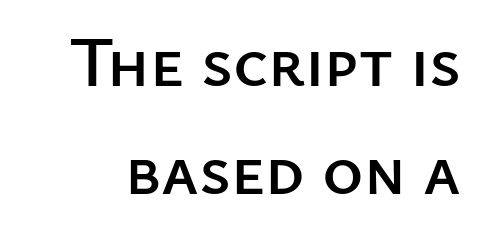
{"serif": "no", "italic": "no", "width": "normal", "stroke_contrast": "low", "x_height": "medium", "monospaced": "no", "underline": "no", "line_spacing": "normal", "line_spacing_ratio": 1.55, "letter_spacing": "normal", "letter_spacing_em": 0.0, "glyph_px": 70}
